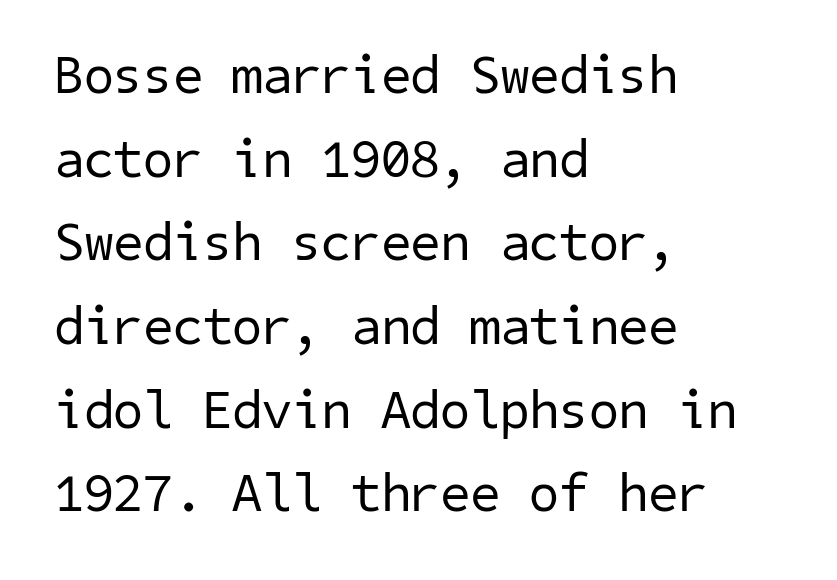
This sample uses a sans-serif face. Spacing between characters is what you'd get straight out of the box. Leading: standard. Descenders are the only things crossing below the line.
